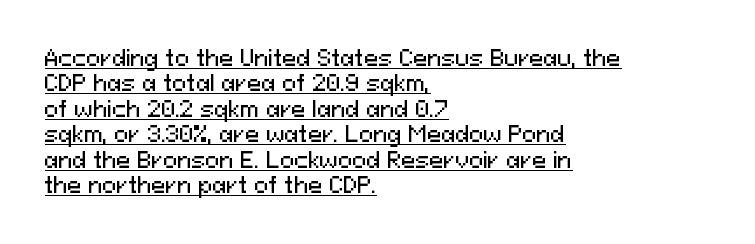
Q: Is the text italic (slanted)? A: No, it is upright.
Q: Is the text underlined? A: Yes.
Q: How is the paragraph aligned? A: Left-aligned.
Q: Is the spacing between letters normal or unusually wide? A: Normal.
